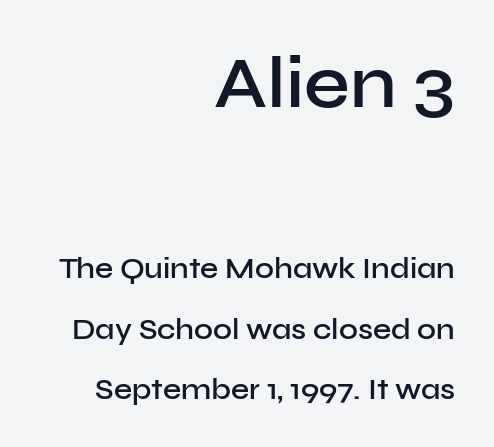
{"serif": "no", "italic": "no", "bold": "semi", "weight": "semibold", "width": "normal", "stroke_contrast": "low", "x_height": "medium", "monospaced": "no", "underline": "no", "align": "right", "line_spacing": "loose", "line_spacing_ratio": 2.1, "letter_spacing": "normal", "letter_spacing_em": 0.0, "larger_block": "first", "size_ratio": 2.52, "glyph_px": 73}
